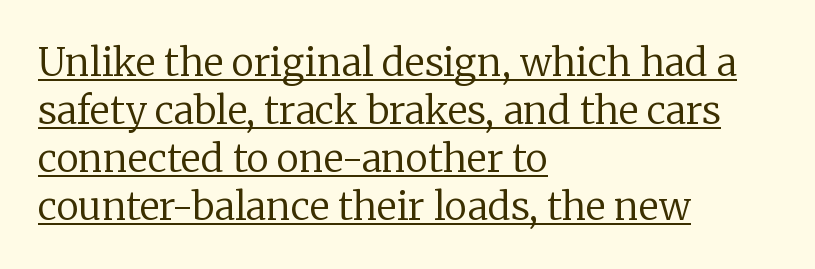
The image shows 38 px regular-weight serif type, upright; set left-aligned, normal line spacing (1.26x), normal letter spacing, underlined; low stroke contrast and a medium x-height.
